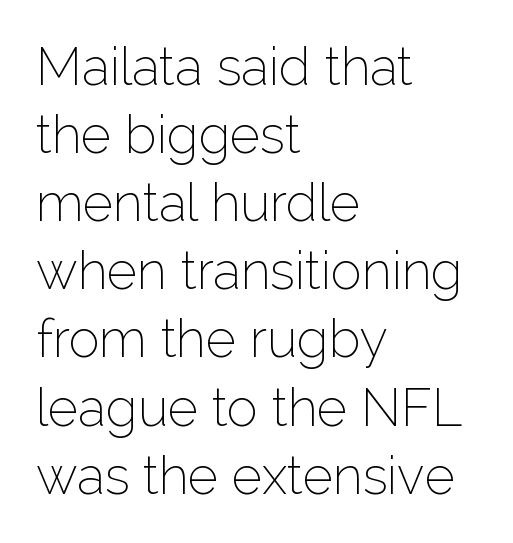
Q: Is the text bold? A: No.
Q: Is the text italic (slanted)? A: No, it is upright.
Q: Is the typeface a serif or a sans-serif typeface? A: Sans-serif.
Q: Is the text underlined? A: No.
Q: How is the paragraph aligned? A: Left-aligned.
Q: Is the spacing between letters normal or unusually wide? A: Normal.
Q: Is the spacing between lines tight, normal or loose? A: Normal.
Q: Width (condensed, normal, or wide)? A: Normal.
Q: Stroke contrast? A: Low.
Q: x-height? A: Medium.
Q: Monospaced? A: No.
